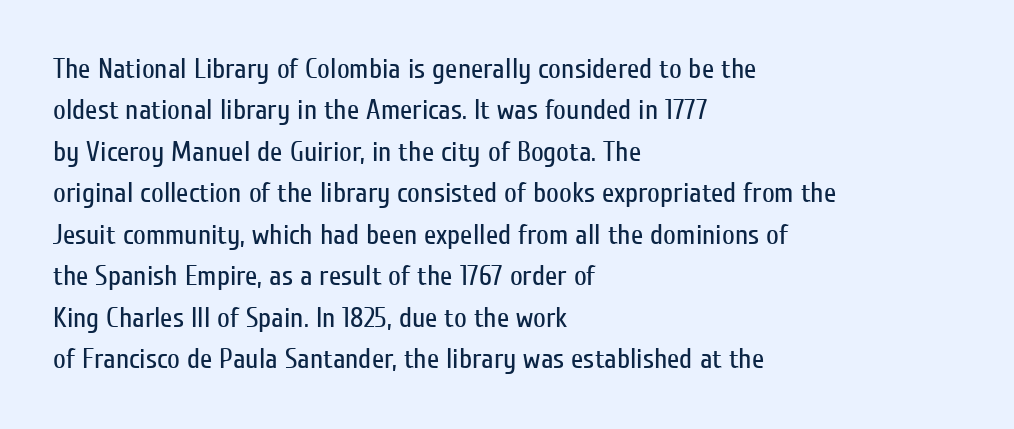
Q: Is the text bold? A: No.
Q: Is the text italic (slanted)? A: No, it is upright.
Q: Is the typeface a serif or a sans-serif typeface? A: Sans-serif.
Q: Is the text underlined? A: No.
Q: How is the paragraph aligned? A: Left-aligned.
Q: Is the spacing between letters normal or unusually wide? A: Normal.
Q: Is the spacing between lines tight, normal or loose? A: Normal.
Q: Width (condensed, normal, or wide)? A: Condensed.
Q: Stroke contrast? A: Low.
Q: x-height? A: Medium.
Q: Monospaced? A: No.
